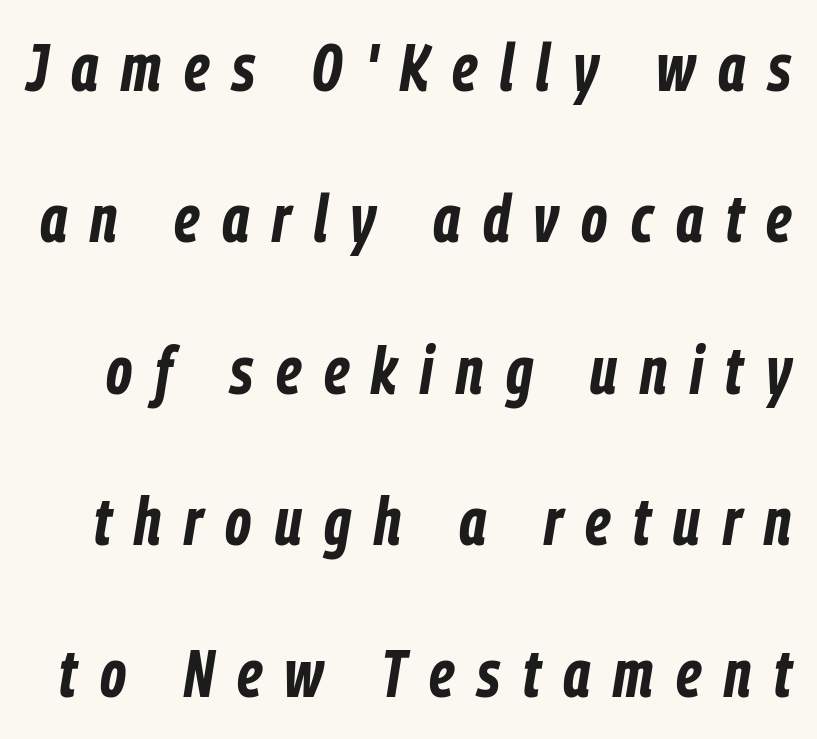
The image shows 67 px bold, condensed type, italic (leaning right); set loose line spacing (2.26x), unusually wide letter spacing (+0.34 em), not underlined; low stroke contrast and a medium x-height.
